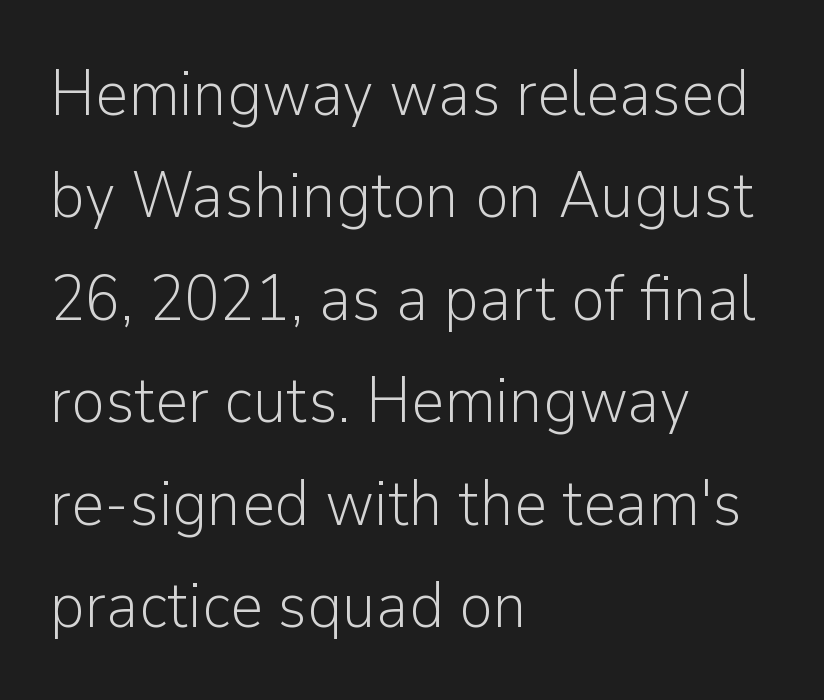
Do the characters align in a grid? No, the font is proportional. Rows of type keep a routine distance in the vertical direction. The zone under the glyphs is completely vacant. This is the regular roman posture of the typeface. A typesetter would call this zero additional tracking. The compositor pushed each line to the left boundary.
